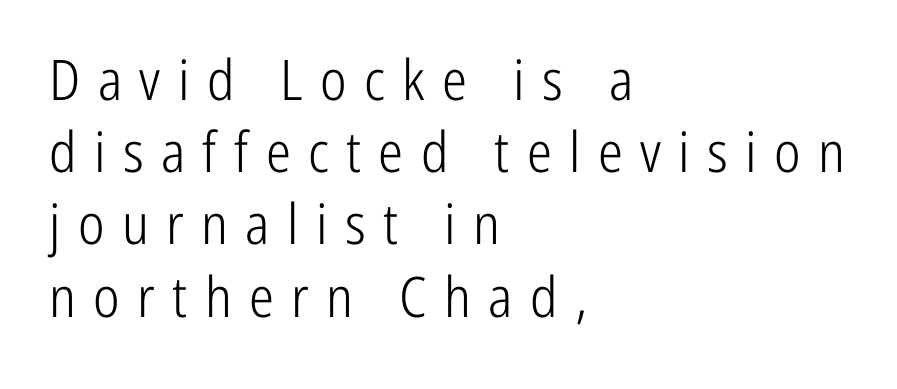
The image shows 56 px light, condensed sans-serif type, upright; set left-aligned, normal line spacing (1.29x), unusually wide letter spacing (+0.31 em), not underlined; low stroke contrast and a medium x-height.
